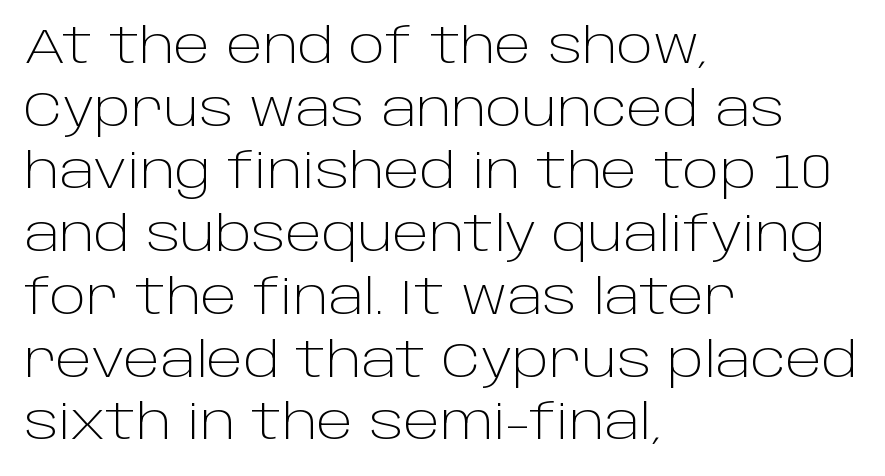
{"serif": "no", "italic": "no", "bold": "no", "weight": "light", "width": "normal", "stroke_contrast": "low", "x_height": "large", "monospaced": "no", "underline": "no", "align": "left", "line_spacing": "normal", "line_spacing_ratio": 1.28, "letter_spacing": "normal", "letter_spacing_em": 0.0, "glyph_px": 49}
